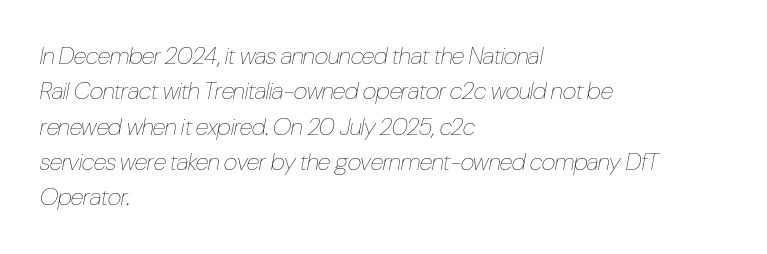
The image shows 24 px text type, italic (leaning right); set left-aligned, normal line spacing (1.47x), normal letter spacing, not underlined.
